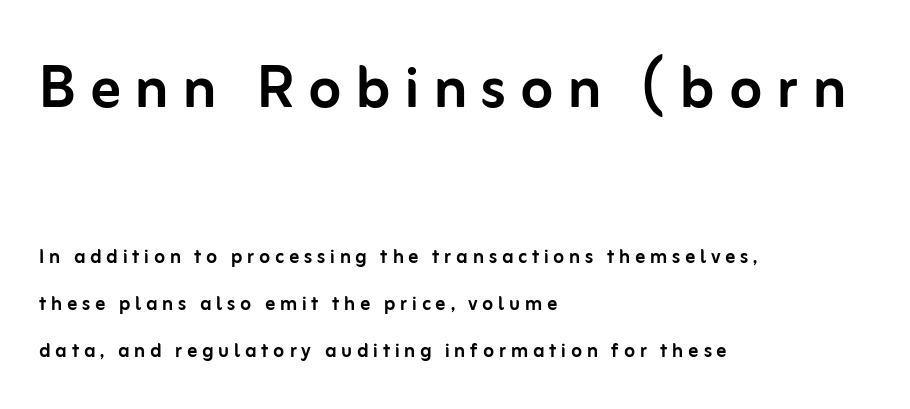
The image shows 75 px sans-serif type, upright; set left-aligned, line spacing 1.88x, not underlined; the first (top) block is 3.0x larger; low stroke contrast and a medium x-height.
